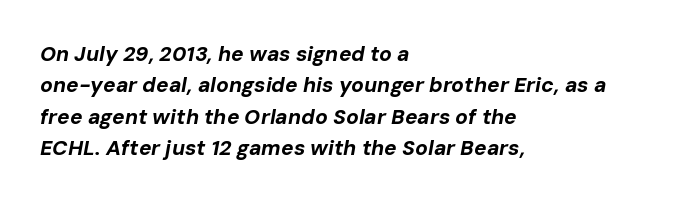
{"italic": "yes", "lean": "right", "slant_degrees": 10, "bold": "yes", "underline": "no", "align": "left", "line_spacing": "normal", "line_spacing_ratio": 1.5, "letter_spacing": "normal", "letter_spacing_em": 0.0, "glyph_px": 21}
